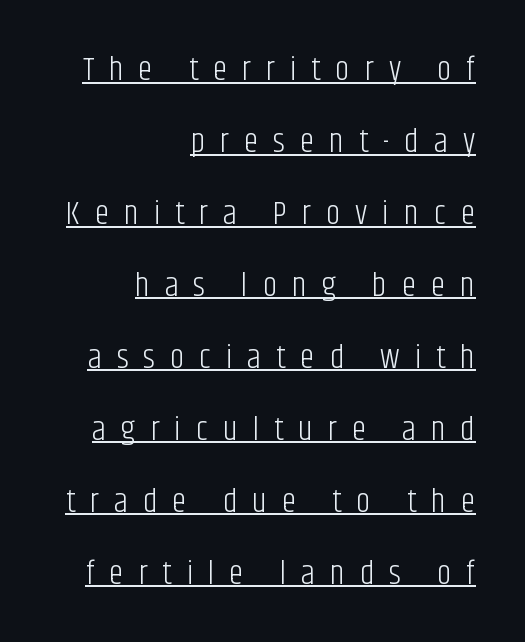
{"serif": "no", "italic": "no", "bold": "no", "weight": "light", "width": "condensed", "stroke_contrast": "low", "x_height": "large", "monospaced": "no", "underline": "yes", "align": "right", "line_spacing": "loose", "line_spacing_ratio": 2.18, "letter_spacing": "wide", "letter_spacing_em": 0.45, "glyph_px": 33}
